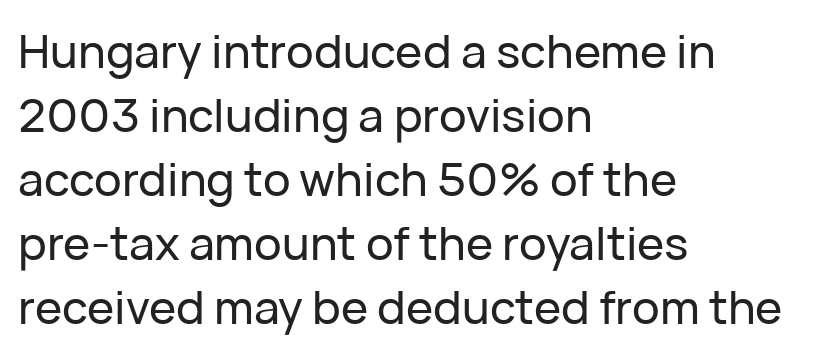
Q: Is the text italic (slanted)? A: No, it is upright.
Q: Is the typeface a serif or a sans-serif typeface? A: Sans-serif.
Q: Is the text underlined? A: No.
Q: How is the paragraph aligned? A: Left-aligned.
Q: Is the spacing between letters normal or unusually wide? A: Normal.
Q: Is the spacing between lines tight, normal or loose? A: Normal.
Q: Width (condensed, normal, or wide)? A: Normal.
Q: Stroke contrast? A: Low.
Q: x-height? A: Medium.
Q: Monospaced? A: No.
